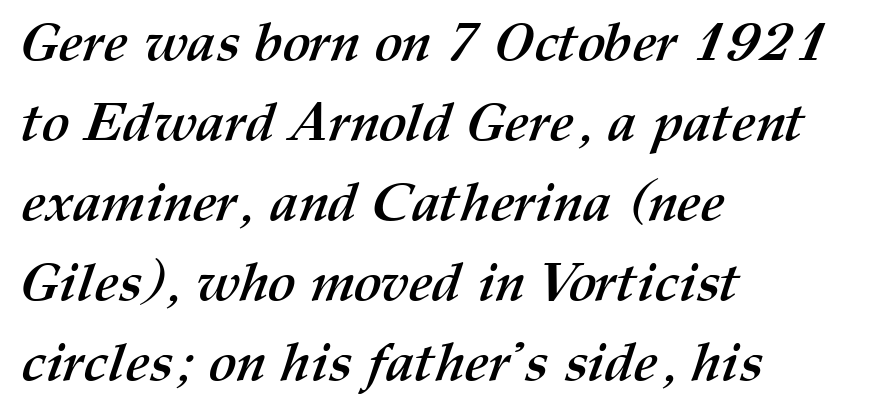
Tracking here is standard; glyphs follow each other at the usual distance. The passage shown is typed in a proportional face where columns would drift. Descenders are the only things crossing below the line. Is the block centered? No — it sits flush against the left margin.
